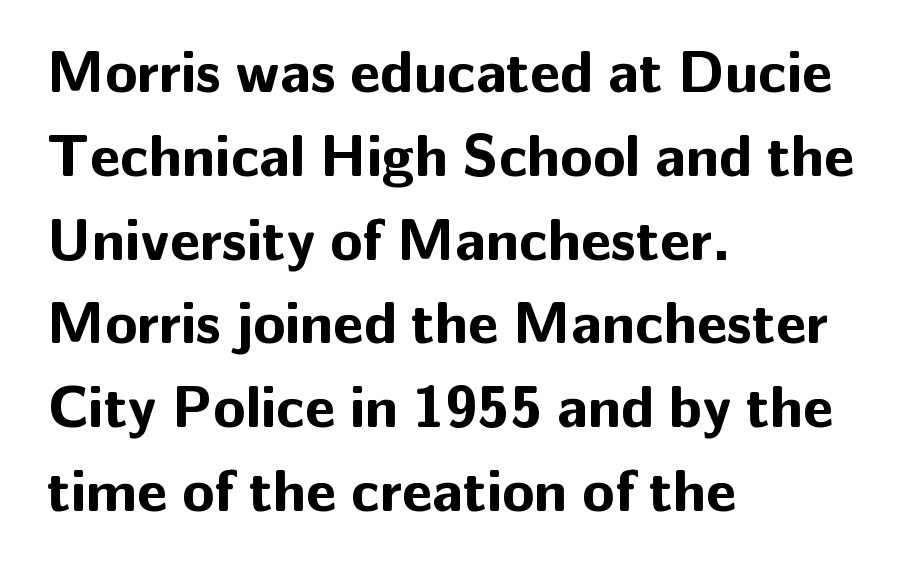
Letter spacing: default. Varying glyph widths throughout — classic text-font behaviour. Posture: upright roman. Underline: absent. Alignment: flush left.
